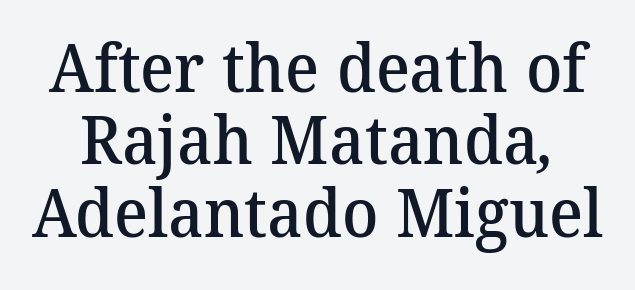
The image shows 67 px semibold serif type; set tight line spacing (1.08x), normal letter spacing, not underlined; medium stroke contrast and a medium x-height.
